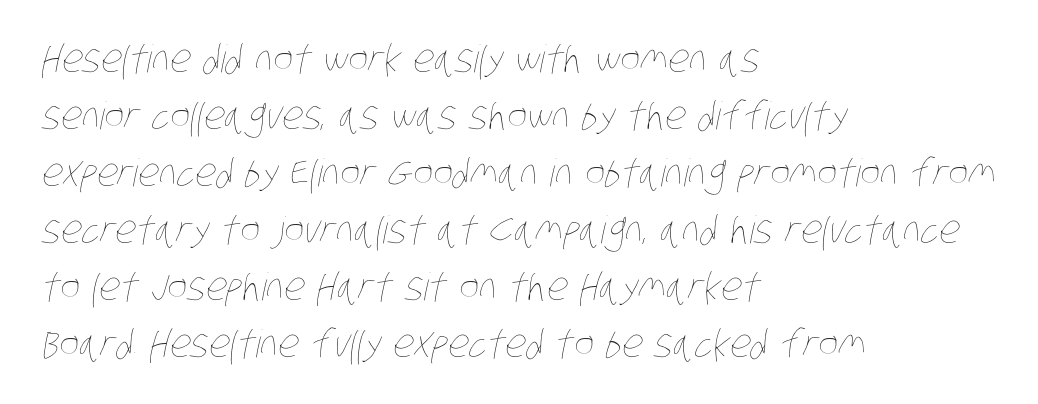
The image shows 38 px thin, condensed type; set left-aligned, normal line spacing (1.5x), normal letter spacing, not underlined; low stroke contrast and a large x-height.
